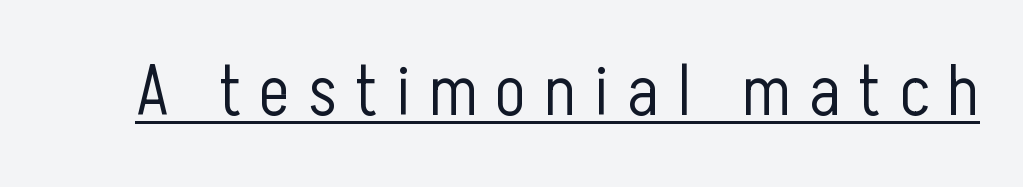
{"serif": "no", "italic": "no", "bold": "no", "weight": "light", "width": "condensed", "stroke_contrast": "low", "x_height": "medium", "monospaced": "no", "underline": "yes", "letter_spacing": "wide", "letter_spacing_em": 0.26, "glyph_px": 71}
